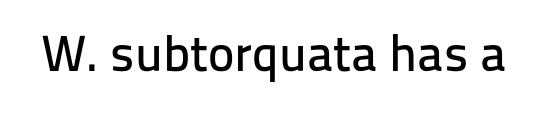
The rendering shows plain stroke endings on the letterforms — a sans-serif design. Clear beneath every line of the passage. Every character sits straight up, as roman type does. Here the designer chose a conventional face with non-uniform glyph widths. This rendering leaves character spacing at its baseline value.
